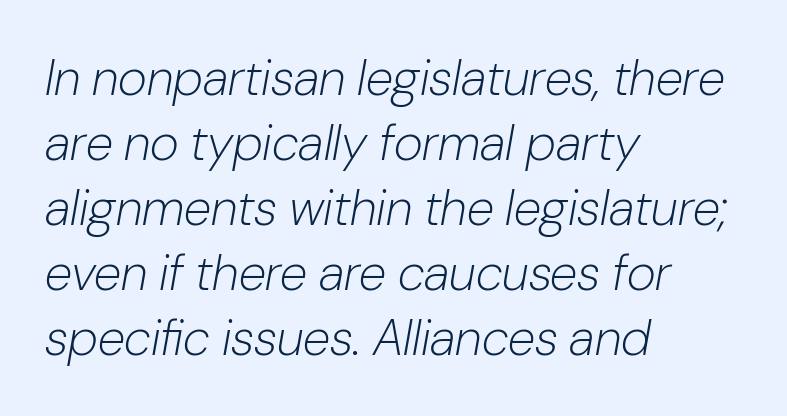
Q: Is the text bold? A: No.
Q: Is the text italic (slanted)? A: Yes, it leans right by about 10 degrees.
Q: Is the text underlined? A: No.
Q: How is the paragraph aligned? A: Left-aligned.
Q: Is the spacing between letters normal or unusually wide? A: Normal.
Q: Is the spacing between lines tight, normal or loose? A: Normal.
Q: Width (condensed, normal, or wide)? A: Normal.
Q: Stroke contrast? A: Low.
Q: x-height? A: Medium.
Q: Monospaced? A: No.
